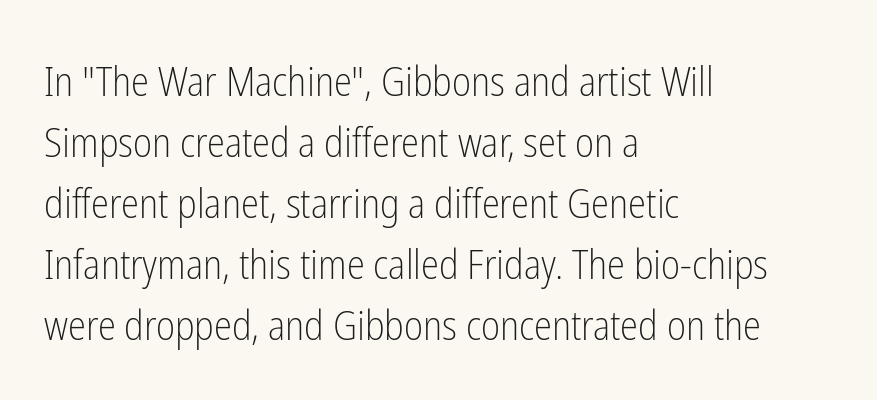
Q: Is the text bold? A: No.
Q: Is the text italic (slanted)? A: No, it is upright.
Q: Is the typeface a serif or a sans-serif typeface? A: Sans-serif.
Q: Is the text underlined? A: No.
Q: How is the paragraph aligned? A: Left-aligned.
Q: Is the spacing between letters normal or unusually wide? A: Normal.
Q: Is the spacing between lines tight, normal or loose? A: Normal.
Q: Width (condensed, normal, or wide)? A: Condensed.
Q: Stroke contrast? A: Low.
Q: x-height? A: Medium.
Q: Monospaced? A: No.
